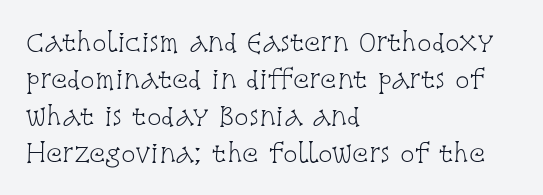
The image shows 24 px text type, upright; set left-aligned, normal line spacing (1.54x), normal letter spacing, not underlined.
